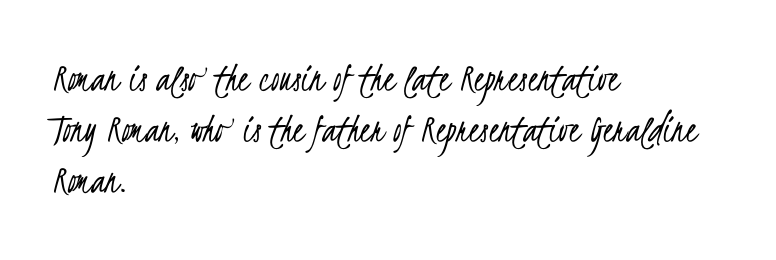
Q: Is the text bold? A: No.
Q: Is the typeface a serif or a sans-serif typeface? A: Sans-serif.
Q: Is the text underlined? A: No.
Q: How is the paragraph aligned? A: Left-aligned.
Q: Is the spacing between letters normal or unusually wide? A: Normal.
Q: Width (condensed, normal, or wide)? A: Condensed.
Q: Stroke contrast? A: Low.
Q: x-height? A: Small.
Q: Monospaced? A: No.
